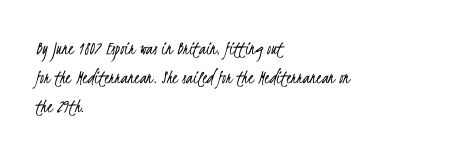
{"bold": "no", "underline": "no", "align": "left", "line_spacing": "normal", "line_spacing_ratio": 1.44, "letter_spacing": "normal", "letter_spacing_em": 0.0, "glyph_px": 20}
